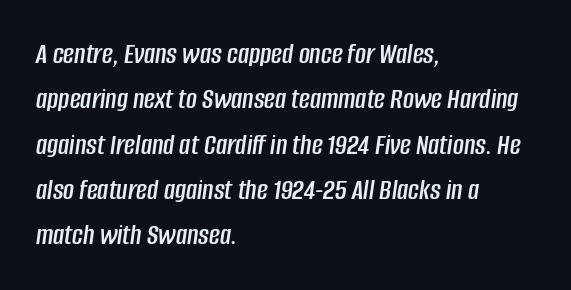
Q: Is the text italic (slanted)? A: Yes, it leans right by about 8 degrees.
Q: Is the text underlined? A: No.
Q: How is the paragraph aligned? A: Left-aligned.
Q: Is the spacing between letters normal or unusually wide? A: Normal.
Q: Is the spacing between lines tight, normal or loose? A: Normal.
Q: Width (condensed, normal, or wide)? A: Condensed.
Q: Stroke contrast? A: Low.
Q: x-height? A: Large.
Q: Monospaced? A: No.
